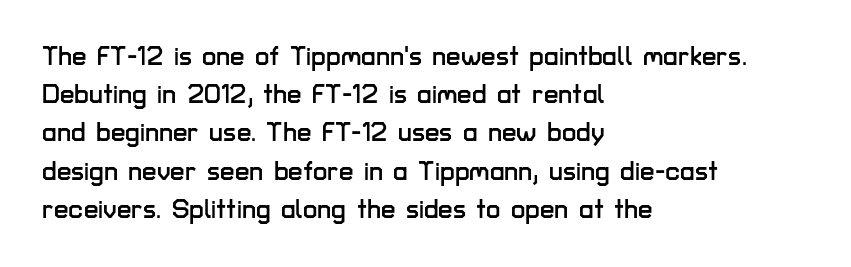
Glance below the letters and you will spot only blank space. Interline gaps are of average width in this sample. The type sits square on the baseline with zero lean. The text block is weighted toward the left margin, trailing off unevenly rightward. These lines keep a tight, regular rhythm from letter to letter.
